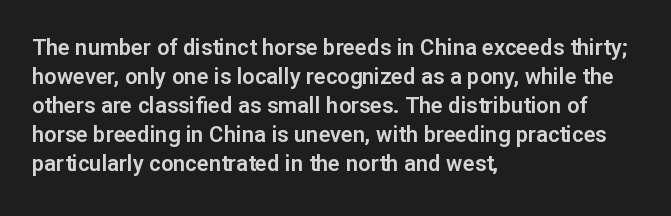
Q: Is the text italic (slanted)? A: No, it is upright.
Q: Is the text underlined? A: No.
Q: How is the paragraph aligned? A: Left-aligned.
Q: Is the spacing between letters normal or unusually wide? A: Normal.
Q: Is the spacing between lines tight, normal or loose? A: Normal.
